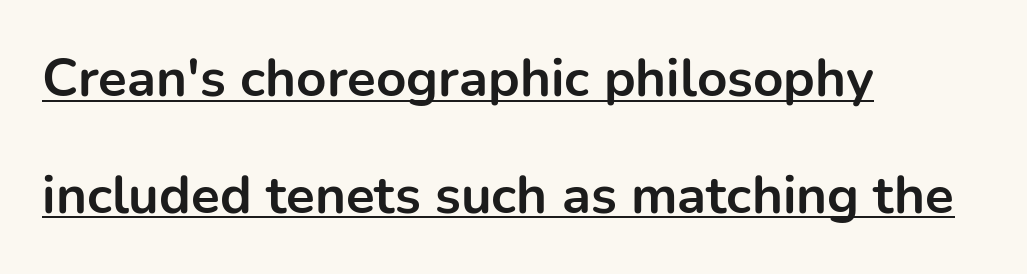
{"serif": "no", "italic": "no", "bold": "yes", "weight": "bold", "width": "normal", "stroke_contrast": "low", "x_height": "medium", "monospaced": "no", "underline": "yes", "align": "left", "line_spacing": "loose", "line_spacing_ratio": 2.2, "letter_spacing": "normal", "letter_spacing_em": 0.0, "glyph_px": 53}
